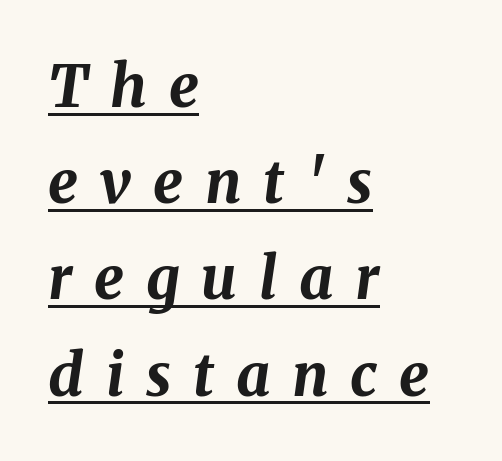
Q: Is the text bold? A: Yes.
Q: Is the text italic (slanted)? A: Yes, it leans right by about 8 degrees.
Q: Is the text underlined? A: Yes.
Q: How is the paragraph aligned? A: Left-aligned.
Q: Is the spacing between letters normal or unusually wide? A: Unusually wide.
Q: Is the spacing between lines tight, normal or loose? A: Normal.
Q: Width (condensed, normal, or wide)? A: Normal.
Q: Stroke contrast? A: Medium.
Q: x-height? A: Medium.
Q: Monospaced? A: No.
